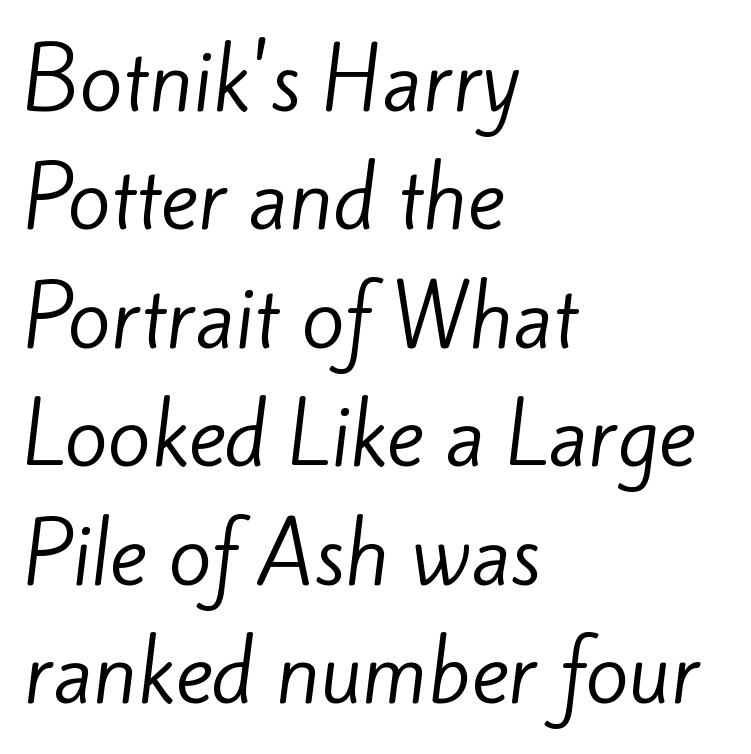
Q: Is the text bold? A: No.
Q: Is the typeface a serif or a sans-serif typeface? A: Sans-serif.
Q: Is the text underlined? A: No.
Q: How is the paragraph aligned? A: Left-aligned.
Q: Is the spacing between letters normal or unusually wide? A: Normal.
Q: Is the spacing between lines tight, normal or loose? A: Normal.
Q: Width (condensed, normal, or wide)? A: Normal.
Q: Stroke contrast? A: Low.
Q: x-height? A: Small.
Q: Monospaced? A: No.
